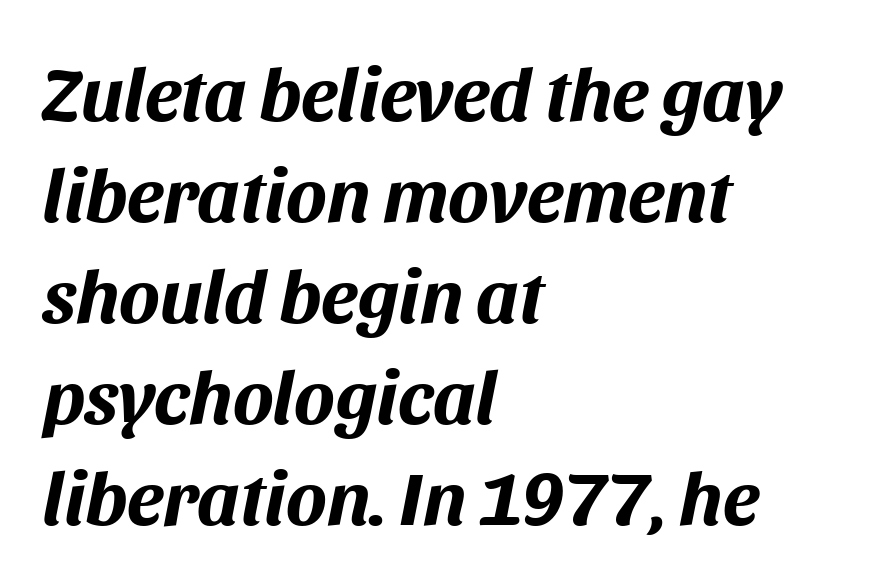
{"italic": "yes", "lean": "right", "slant_degrees": 11, "bold": "yes", "weight": "bold", "width": "normal", "stroke_contrast": "medium", "x_height": "large", "monospaced": "no", "underline": "no", "align": "left", "line_spacing": "normal", "line_spacing_ratio": 1.33, "letter_spacing": "normal", "letter_spacing_em": 0.0, "glyph_px": 76}
